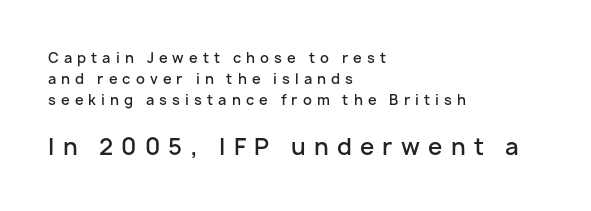
Q: Is the text bold? A: Semi-bold.
Q: Is the text italic (slanted)? A: No, it is upright.
Q: Is the text underlined? A: No.
Q: How is the paragraph aligned? A: Left-aligned.
Q: Is the spacing between letters normal or unusually wide? A: Unusually wide.
Q: Is the spacing between lines tight, normal or loose? A: Normal.
Q: Which block of text is set in a larger size, the first (top) or the second (bottom)? A: The second (bottom) one.
